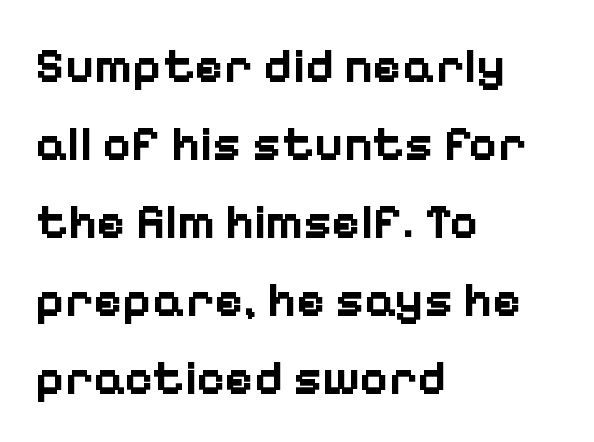
The image shows 49 px bold sans-serif type, upright; set left-aligned, normal line spacing (1.59x), normal letter spacing, not underlined; low stroke contrast and a medium x-height.
